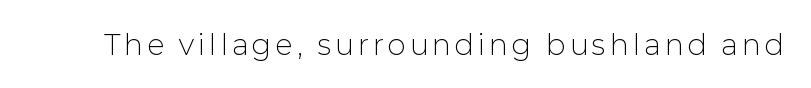
The image shows 28 px light sans-serif type, upright; set not underlined; low stroke contrast and a medium x-height.
